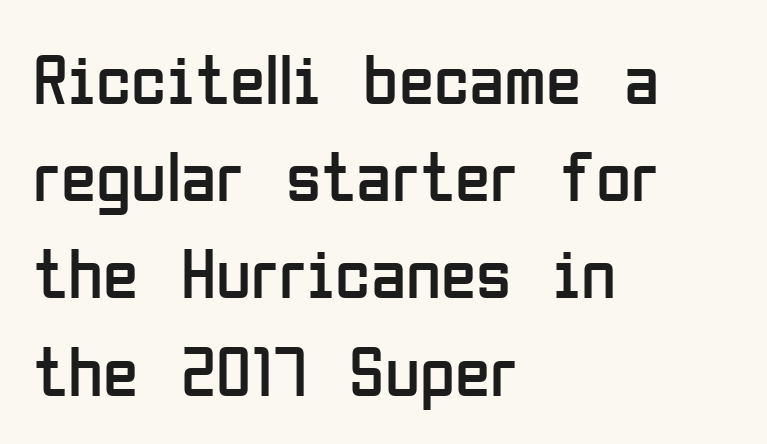
Q: Is the text bold? A: No.
Q: Is the text italic (slanted)? A: No, it is upright.
Q: Is the typeface a serif or a sans-serif typeface? A: Sans-serif.
Q: Is the text underlined? A: No.
Q: How is the paragraph aligned? A: Left-aligned.
Q: Is the spacing between letters normal or unusually wide? A: Normal.
Q: Is the spacing between lines tight, normal or loose? A: Normal.
Q: Width (condensed, normal, or wide)? A: Condensed.
Q: Stroke contrast? A: Low.
Q: x-height? A: Medium.
Q: Monospaced? A: No.
